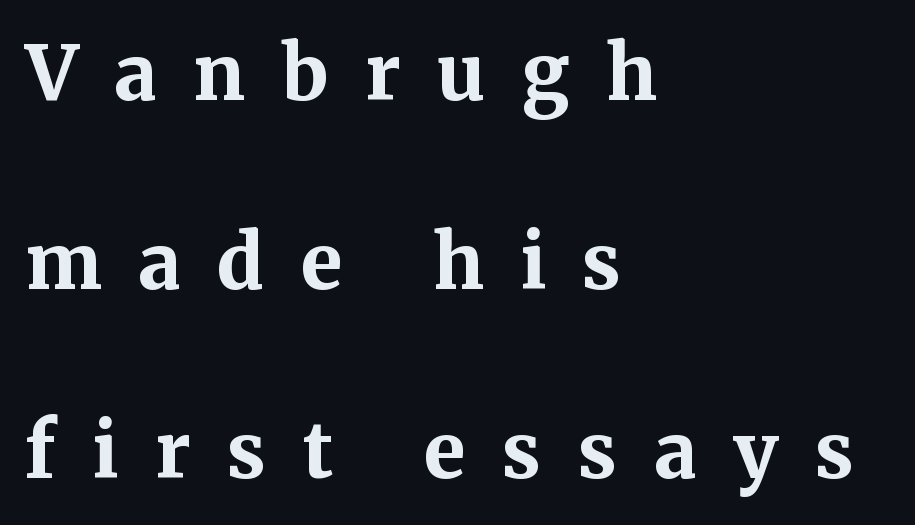
Q: Is the text bold? A: Yes.
Q: Is the text italic (slanted)? A: No, it is upright.
Q: Is the typeface a serif or a sans-serif typeface? A: Serif.
Q: Is the text underlined? A: No.
Q: How is the paragraph aligned? A: Left-aligned.
Q: Is the spacing between letters normal or unusually wide? A: Unusually wide.
Q: Is the spacing between lines tight, normal or loose? A: Loose.
Q: Width (condensed, normal, or wide)? A: Normal.
Q: Stroke contrast? A: Medium.
Q: x-height? A: Medium.
Q: Monospaced? A: No.
